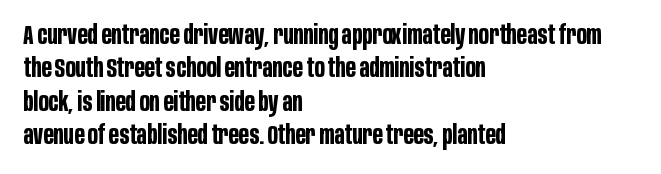
Q: Is the text bold? A: Yes.
Q: Is the text italic (slanted)? A: No, it is upright.
Q: Is the text underlined? A: No.
Q: How is the paragraph aligned? A: Left-aligned.
Q: Is the spacing between letters normal or unusually wide? A: Normal.
Q: Is the spacing between lines tight, normal or loose? A: Normal.
